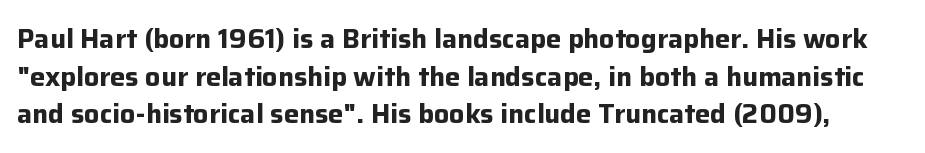
{"italic": "no", "bold": "yes", "underline": "no", "line_spacing": "normal", "line_spacing_ratio": 1.39, "letter_spacing": "normal", "letter_spacing_em": 0.0, "glyph_px": 27}
